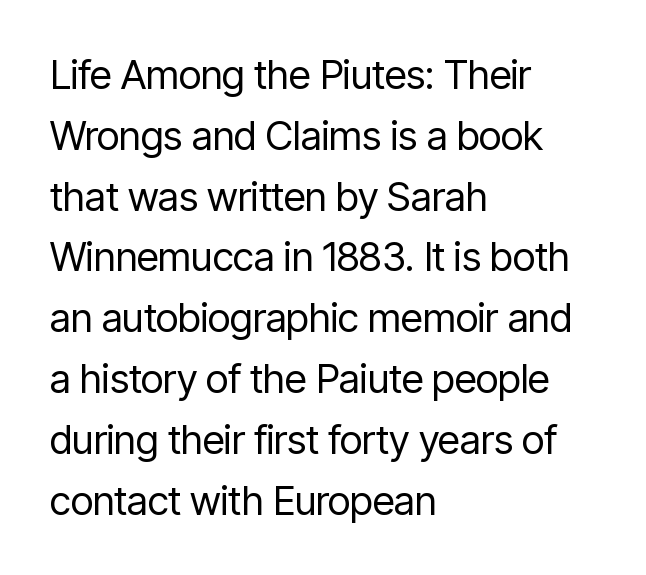
Q: Is the text bold? A: No.
Q: Is the text italic (slanted)? A: No, it is upright.
Q: Is the typeface a serif or a sans-serif typeface? A: Sans-serif.
Q: Is the text underlined? A: No.
Q: How is the paragraph aligned? A: Left-aligned.
Q: Is the spacing between letters normal or unusually wide? A: Normal.
Q: Is the spacing between lines tight, normal or loose? A: Normal.
Q: Width (condensed, normal, or wide)? A: Condensed.
Q: Stroke contrast? A: Low.
Q: x-height? A: Medium.
Q: Monospaced? A: No.
